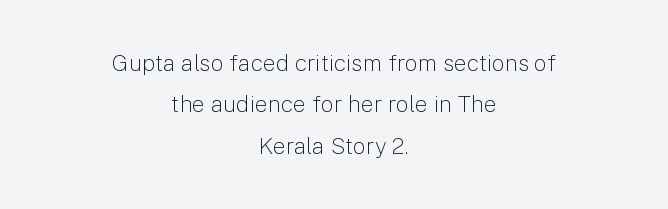
{"italic": "no", "bold": "no", "underline": "no", "align": "center", "line_spacing_ratio": 1.8, "letter_spacing": "normal", "letter_spacing_em": 0.0, "glyph_px": 23}
